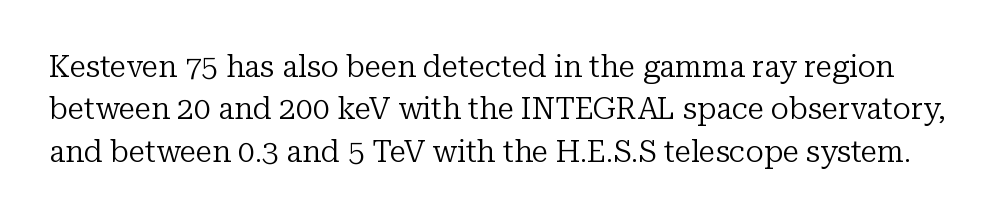
{"serif": "yes", "italic": "no", "bold": "no", "weight": "regular", "width": "normal", "stroke_contrast": "low", "x_height": "medium", "monospaced": "no", "underline": "no", "line_spacing": "normal", "line_spacing_ratio": 1.41, "letter_spacing": "normal", "letter_spacing_em": 0.0, "glyph_px": 30}
